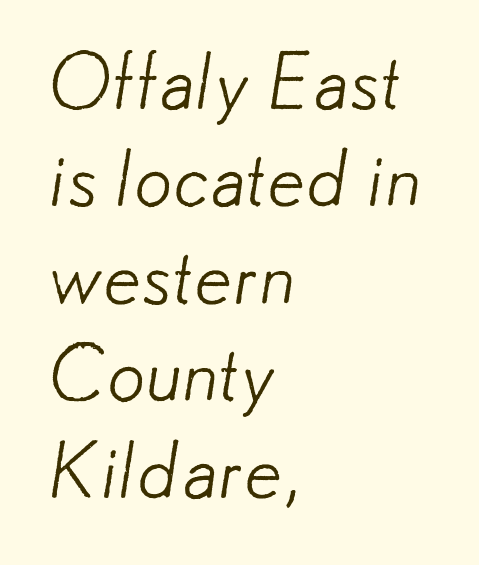
{"serif": "no", "bold": "no", "weight": "light", "width": "normal", "stroke_contrast": "low", "x_height": "small", "monospaced": "no", "underline": "no", "align": "left", "line_spacing": "normal", "line_spacing_ratio": 1.28, "letter_spacing": "normal", "letter_spacing_em": 0.0, "glyph_px": 76}
